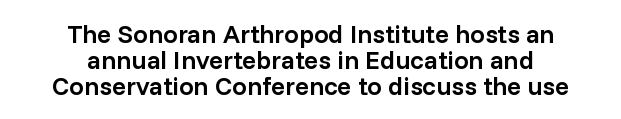
The image shows 26 px text type, upright; set centered, tight line spacing (1.0x), normal letter spacing, not underlined.
